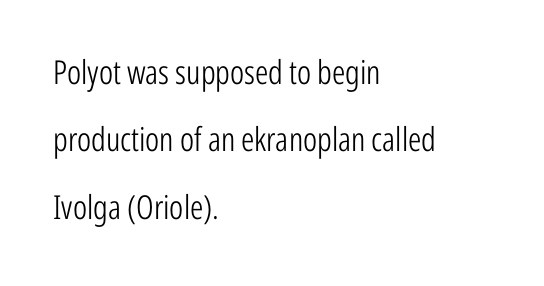
The image shows 33 px light, condensed sans-serif type, upright; set left-aligned, loose line spacing (2.04x), normal letter spacing, not underlined; low stroke contrast and a medium x-height.
